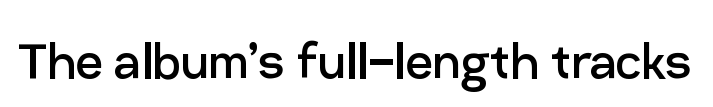
Q: Is the text bold? A: No.
Q: Is the text italic (slanted)? A: No, it is upright.
Q: Is the typeface a serif or a sans-serif typeface? A: Sans-serif.
Q: Is the text underlined? A: No.
Q: Is the spacing between letters normal or unusually wide? A: Normal.
Q: Width (condensed, normal, or wide)? A: Normal.
Q: Stroke contrast? A: Low.
Q: x-height? A: Medium.
Q: Monospaced? A: No.
